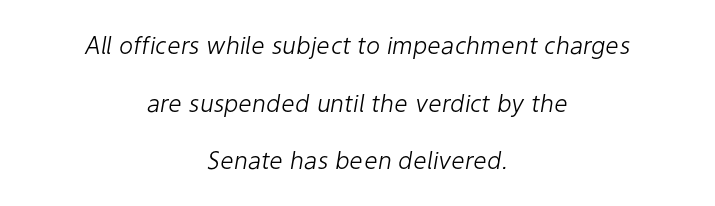
Q: Is the text bold? A: No.
Q: Is the text italic (slanted)? A: Yes, it leans right by about 9 degrees.
Q: Is the text underlined? A: No.
Q: How is the paragraph aligned? A: Centered.
Q: Is the spacing between letters normal or unusually wide? A: Normal.
Q: Is the spacing between lines tight, normal or loose? A: Loose.
